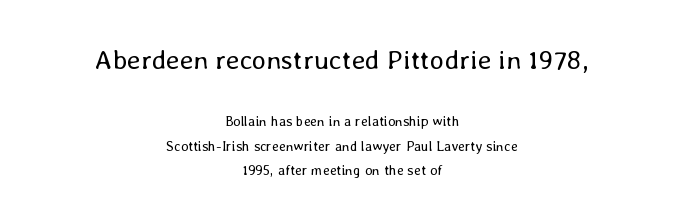
This rendering leaves character spacing at its baseline value. Size hierarchy here favors the leading block over the trailing one. Quick note: not italic, upright. The setting favours the middle, as headings and verse often do.
